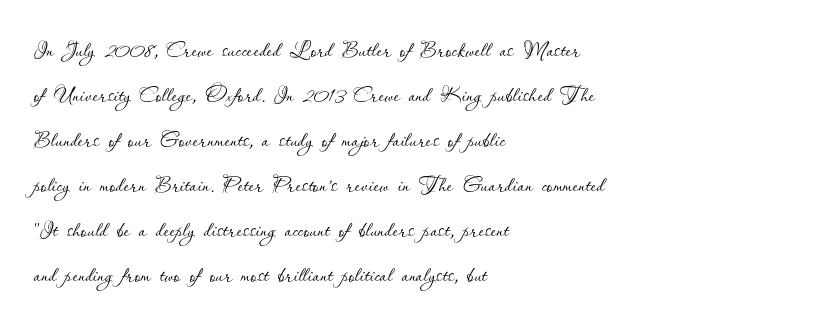
Look at the tracking — it's just the regular setting, nothing added. The designer left line spacing at the default. Proportional: the letters do not fall into vertical columns. This is not heavy type; no bold has been used. Descenders are the only things crossing below the line.
